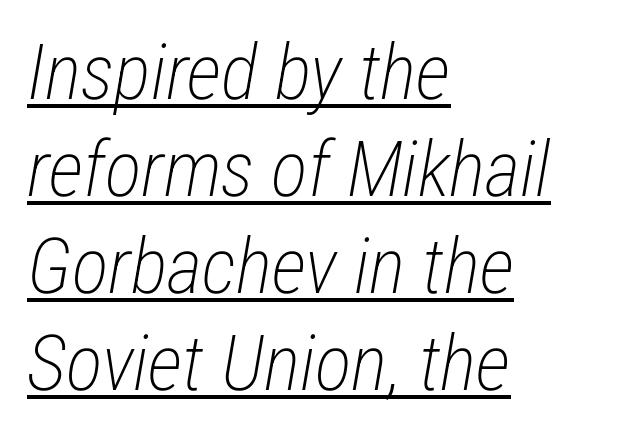
{"italic": "yes", "lean": "right", "slant_degrees": 12, "bold": "no", "weight": "light", "width": "condensed", "stroke_contrast": "low", "x_height": "medium", "monospaced": "no", "underline": "yes", "align": "left", "line_spacing": "normal", "line_spacing_ratio": 1.26, "letter_spacing": "normal", "letter_spacing_em": 0.0, "glyph_px": 77}
